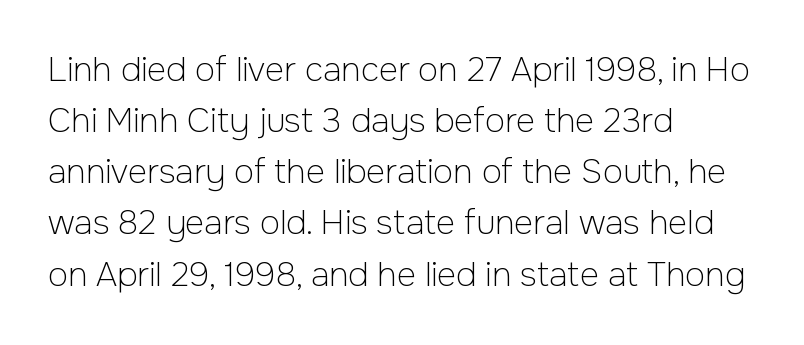
Q: Is the text bold? A: No.
Q: Is the text italic (slanted)? A: No, it is upright.
Q: Is the typeface a serif or a sans-serif typeface? A: Sans-serif.
Q: Is the text underlined? A: No.
Q: How is the paragraph aligned? A: Left-aligned.
Q: Is the spacing between letters normal or unusually wide? A: Normal.
Q: Is the spacing between lines tight, normal or loose? A: Normal.
Q: Width (condensed, normal, or wide)? A: Normal.
Q: Stroke contrast? A: Low.
Q: x-height? A: Medium.
Q: Monospaced? A: No.
